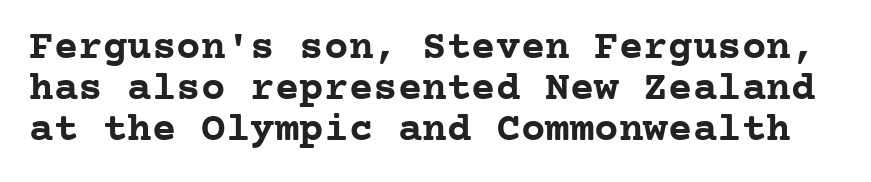
{"serif": "yes", "italic": "no", "bold": "yes", "weight": "semibold", "width": "normal", "stroke_contrast": "low", "x_height": "medium", "monospaced": "yes", "underline": "no", "line_spacing": "tight", "line_spacing_ratio": 1.0, "letter_spacing": "normal", "letter_spacing_em": 0.0, "glyph_px": 41}
